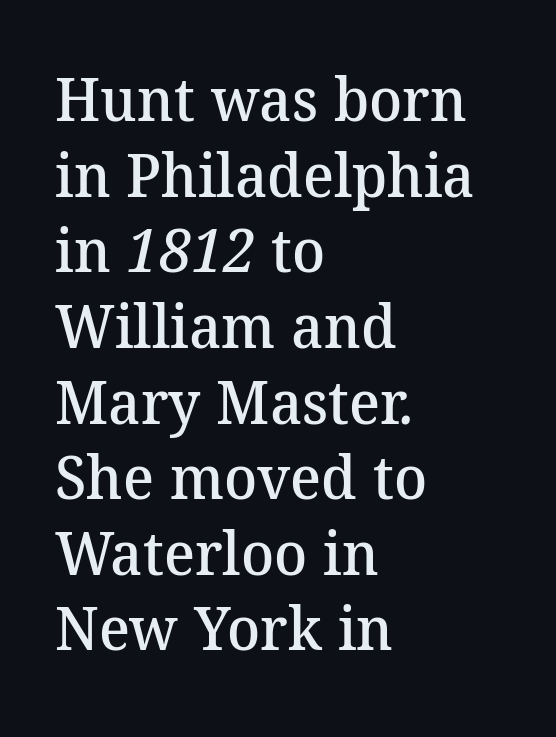
These lines stack with their left ends in a neat column. What stands out about the letter spacing? Nothing — it is the standard amount. Looks like regular typesetting: each glyph gets only the width it needs. Every letter is mildly thick-stroked: semibold rather than bold. Descender tails drop into unmarked territory. The font family rendered here belongs to the serif group.
